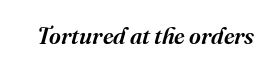
Tracking here is standard; glyphs follow each other at the usual distance. A clean baseline with only descenders dipping below it. Rendered with sloped, italic letterforms.
